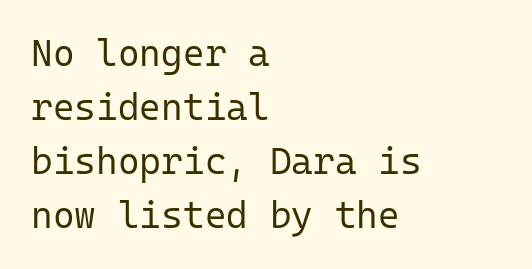
{"serif": "no", "italic": "no", "bold": "no", "weight": "regular", "width": "normal", "stroke_contrast": "low", "x_height": "medium", "monospaced": "yes", "underline": "no", "align": "left", "line_spacing": "normal", "line_spacing_ratio": 1.46, "letter_spacing": "normal", "letter_spacing_em": 0.0, "glyph_px": 37}
